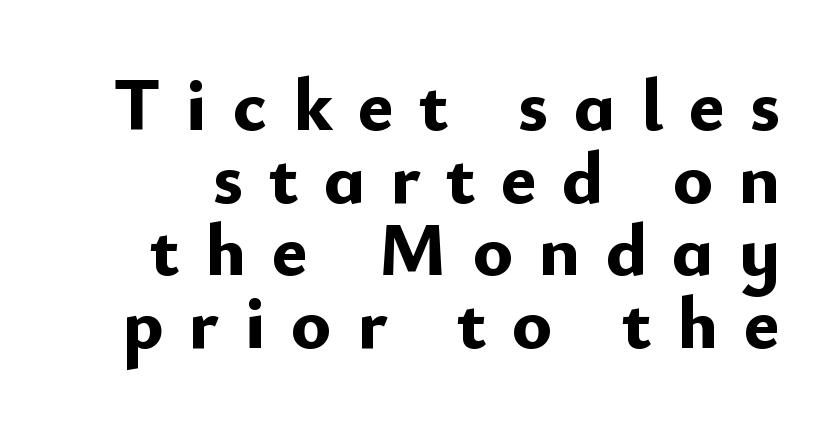
Q: Is the text bold? A: Yes.
Q: Is the text italic (slanted)? A: No, it is upright.
Q: Is the typeface a serif or a sans-serif typeface? A: Sans-serif.
Q: Is the text underlined? A: No.
Q: Is the spacing between letters normal or unusually wide? A: Unusually wide.
Q: Is the spacing between lines tight, normal or loose? A: Tight.
Q: Width (condensed, normal, or wide)? A: Normal.
Q: Stroke contrast? A: Low.
Q: x-height? A: Small.
Q: Monospaced? A: No.
